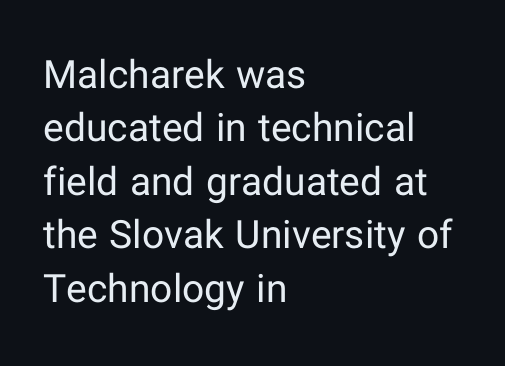
Q: Is the text bold? A: No.
Q: Is the text italic (slanted)? A: No, it is upright.
Q: Is the typeface a serif or a sans-serif typeface? A: Sans-serif.
Q: Is the text underlined? A: No.
Q: How is the paragraph aligned? A: Left-aligned.
Q: Is the spacing between letters normal or unusually wide? A: Normal.
Q: Is the spacing between lines tight, normal or loose? A: Normal.
Q: Width (condensed, normal, or wide)? A: Normal.
Q: Stroke contrast? A: Low.
Q: x-height? A: Medium.
Q: Monospaced? A: No.
